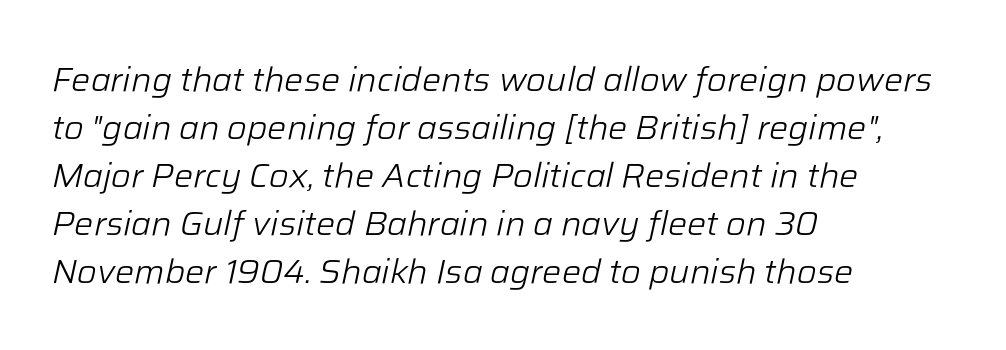
{"italic": "yes", "lean": "right", "slant_degrees": 12, "bold": "no", "weight": "light", "width": "normal", "stroke_contrast": "low", "x_height": "medium", "monospaced": "no", "underline": "no", "align": "left", "line_spacing": "normal", "line_spacing_ratio": 1.41, "letter_spacing": "normal", "letter_spacing_em": 0.0, "glyph_px": 34}
